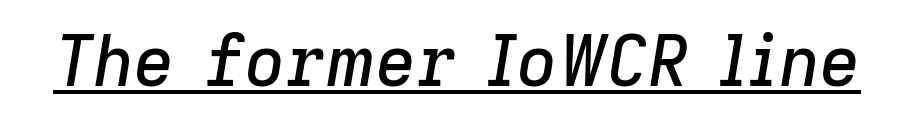
The image shows 70 px text type, italic (leaning right); set normal letter spacing, underlined; low stroke contrast and a medium x-height.
